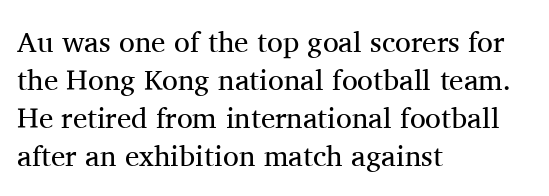
{"serif": "yes", "italic": "no", "bold": "no", "weight": "regular", "width": "normal", "stroke_contrast": "medium", "x_height": "medium", "monospaced": "no", "underline": "no", "align": "left", "line_spacing": "normal", "line_spacing_ratio": 1.31, "letter_spacing": "normal", "letter_spacing_em": 0.0, "glyph_px": 29}
